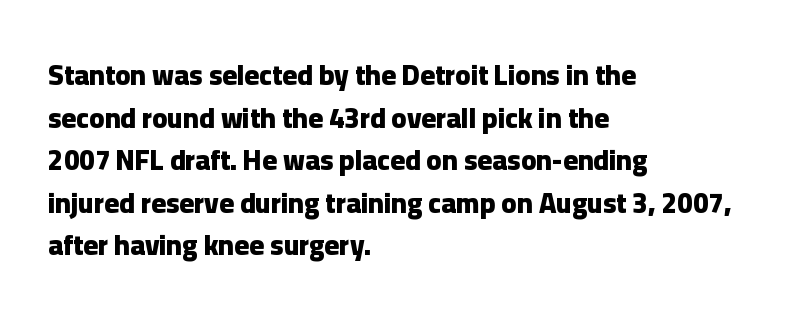
The image shows 28 px heavy sans-serif type, upright; set left-aligned, normal line spacing (1.52x), normal letter spacing, not underlined; low stroke contrast and a medium x-height.
